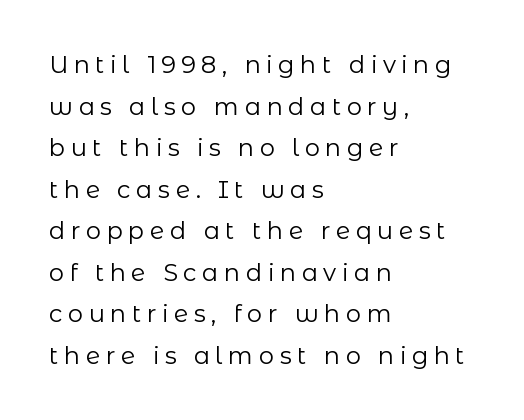
{"italic": "no", "bold": "no", "underline": "no", "align": "left", "line_spacing_ratio": 1.73, "letter_spacing": "wide", "letter_spacing_em": 0.23, "glyph_px": 24}
